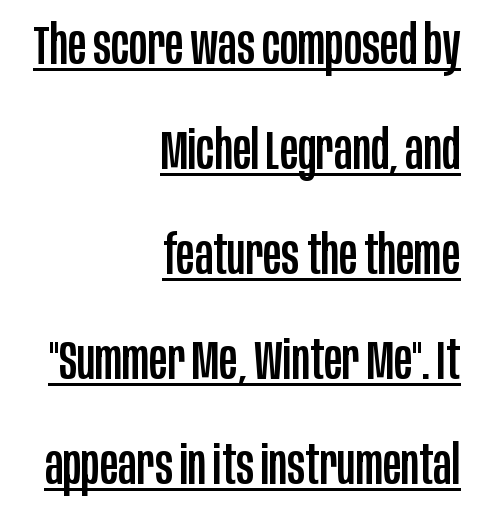
Q: Is the text italic (slanted)? A: No, it is upright.
Q: Is the typeface a serif or a sans-serif typeface? A: Sans-serif.
Q: Is the text underlined? A: Yes.
Q: How is the paragraph aligned? A: Right-aligned.
Q: Is the spacing between letters normal or unusually wide? A: Normal.
Q: Is the spacing between lines tight, normal or loose? A: Loose.
Q: Width (condensed, normal, or wide)? A: Condensed.
Q: Stroke contrast? A: Low.
Q: x-height? A: Large.
Q: Monospaced? A: No.
